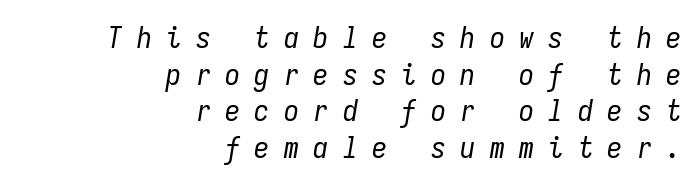
{"italic": "yes", "lean": "right", "slant_degrees": 9, "bold": "no", "weight": "regular", "width": "condensed", "stroke_contrast": "low", "x_height": "medium", "monospaced": "yes", "underline": "no", "align": "right", "line_spacing_ratio": 1.22, "letter_spacing": "wide", "letter_spacing_em": 0.48, "glyph_px": 30}
